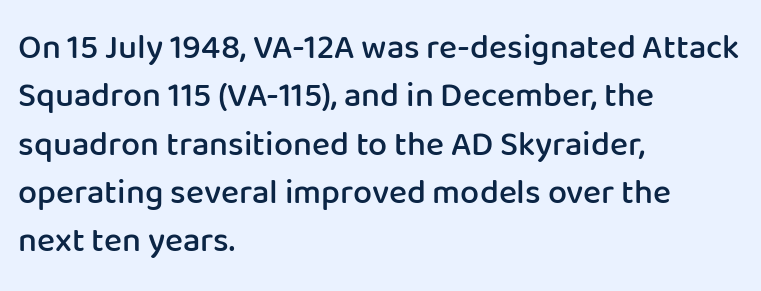
{"serif": "no", "italic": "no", "bold": "semi", "weight": "semibold", "width": "normal", "stroke_contrast": "low", "x_height": "medium", "monospaced": "no", "underline": "no", "align": "left", "line_spacing": "normal", "line_spacing_ratio": 1.42, "letter_spacing": "normal", "letter_spacing_em": 0.0, "glyph_px": 34}
